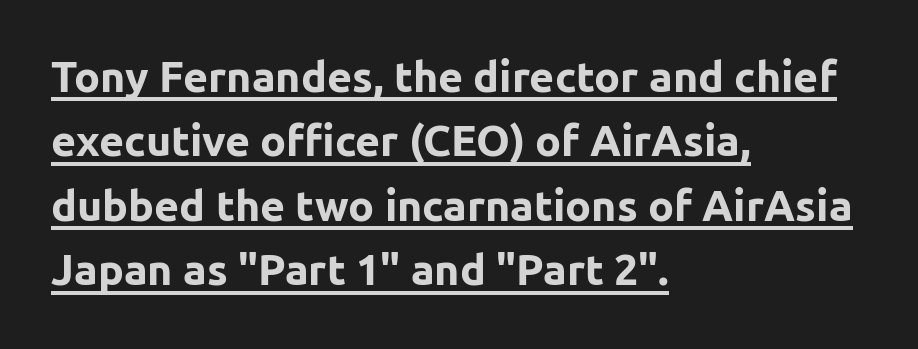
{"serif": "no", "italic": "no", "bold": "yes", "weight": "bold", "width": "normal", "stroke_contrast": "low", "x_height": "medium", "monospaced": "no", "underline": "yes", "align": "left", "line_spacing": "normal", "line_spacing_ratio": 1.5, "letter_spacing": "normal", "letter_spacing_em": 0.0, "glyph_px": 43}
